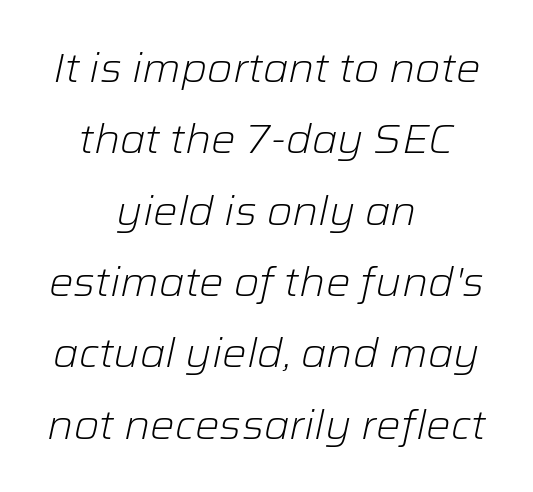
Varying glyph widths throughout — classic text-font behaviour. There's an unmistakable incline to the writing here. Stroke thickness stays within the range of a standard reading face or lighter. The strip under each line holds only bare page. Leftover space on each line is divided equally before and after the words. Characters follow at the spacing the type designer built in.
